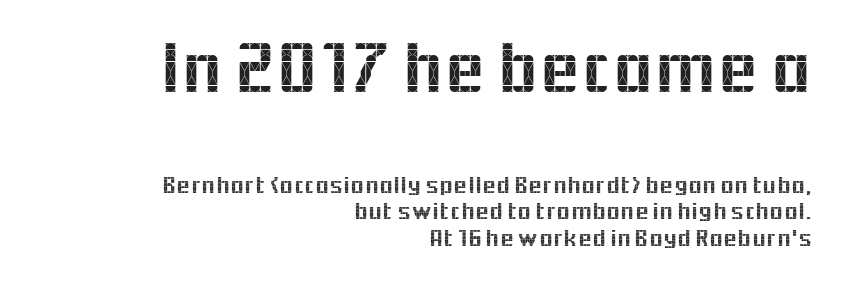
Every stem runs plumb, perpendicular to the baseline. Honestly, the letter spacing is just normal — you wouldn't notice it. Summary of vertical rhythm: compact, with narrow interline spacing. Only glyphs here, with clear space below each row. Regarding serifs, this sample does without them.
